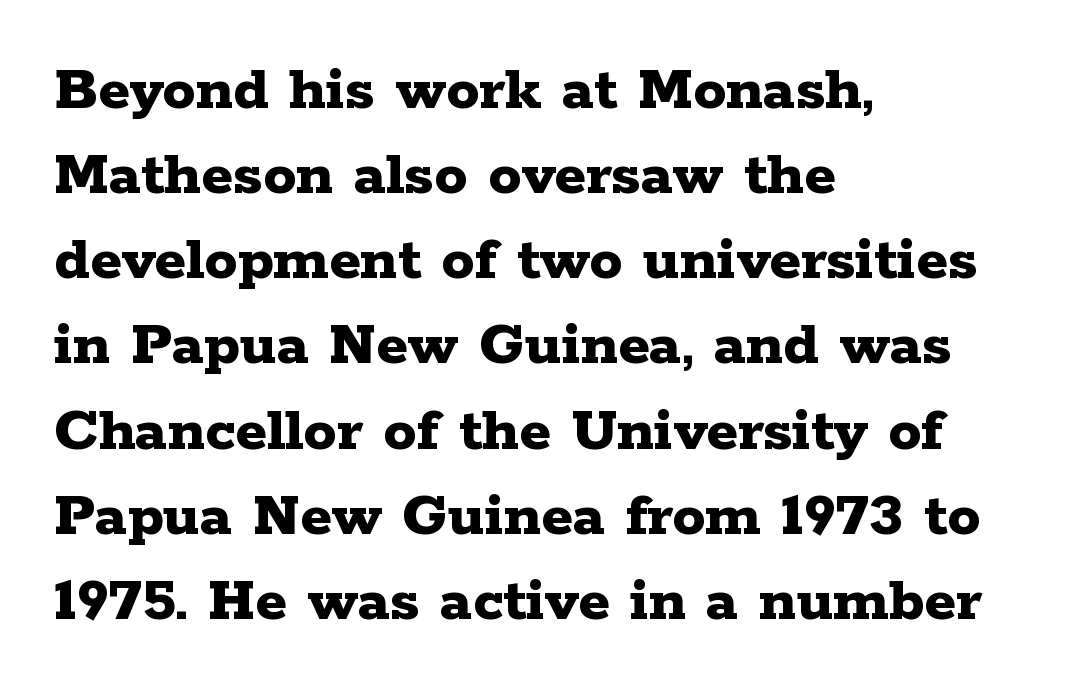
The image shows 66 px bold, wide serif type, upright; set left-aligned, normal line spacing (1.29x), normal letter spacing, not underlined; low stroke contrast and a medium x-height.
